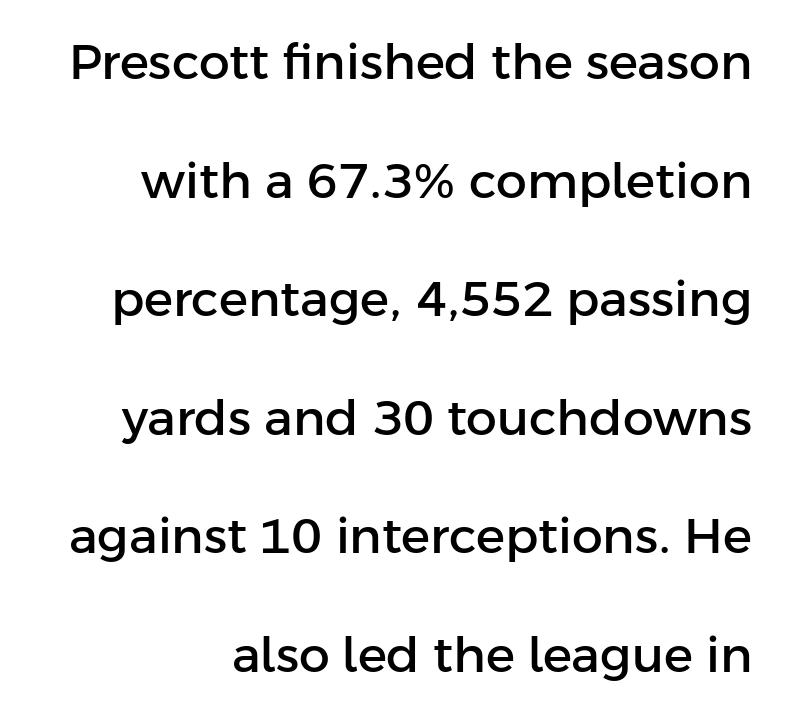
Q: Is the text italic (slanted)? A: No, it is upright.
Q: Is the typeface a serif or a sans-serif typeface? A: Sans-serif.
Q: Is the text underlined? A: No.
Q: How is the paragraph aligned? A: Right-aligned.
Q: Is the spacing between letters normal or unusually wide? A: Normal.
Q: Is the spacing between lines tight, normal or loose? A: Loose.
Q: Width (condensed, normal, or wide)? A: Normal.
Q: Stroke contrast? A: Low.
Q: x-height? A: Medium.
Q: Monospaced? A: No.
